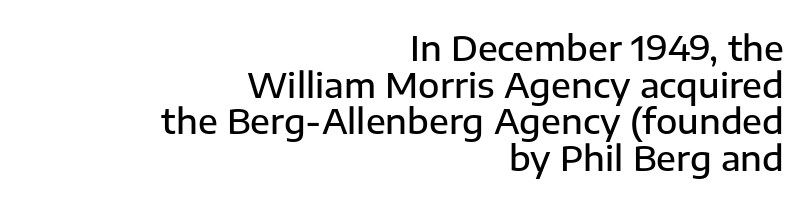
Q: Is the text bold? A: Semi-bold.
Q: Is the text italic (slanted)? A: No, it is upright.
Q: Is the typeface a serif or a sans-serif typeface? A: Sans-serif.
Q: Is the text underlined? A: No.
Q: How is the paragraph aligned? A: Right-aligned.
Q: Is the spacing between letters normal or unusually wide? A: Normal.
Q: Is the spacing between lines tight, normal or loose? A: Tight.
Q: Width (condensed, normal, or wide)? A: Normal.
Q: Stroke contrast? A: Low.
Q: x-height? A: Medium.
Q: Monospaced? A: No.
